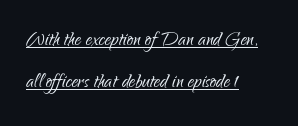
Stroke mass is kept to a normal reading level or below. These lines stack with their left ends in a neat column. A typesetter would call this zero additional tracking.
